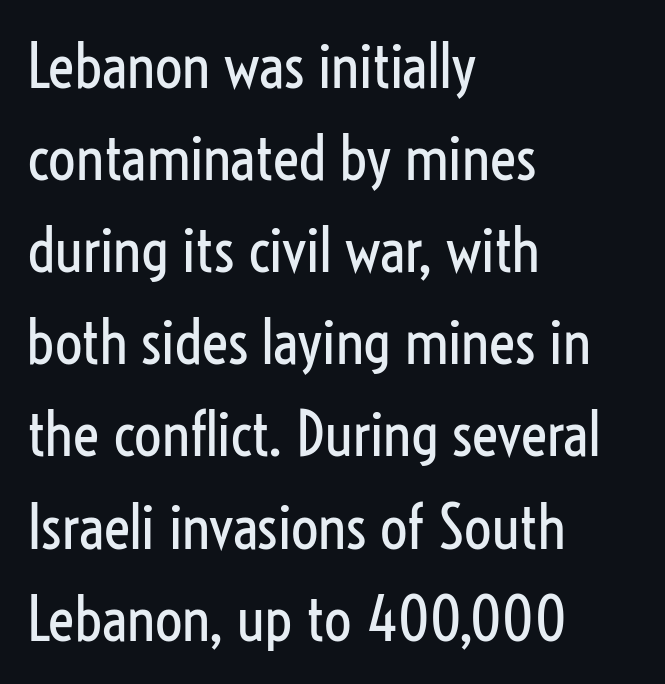
The image shows 61 px regular-weight, condensed sans-serif type, upright; set left-aligned, normal line spacing (1.51x), normal letter spacing, not underlined; low stroke contrast and a medium x-height.
